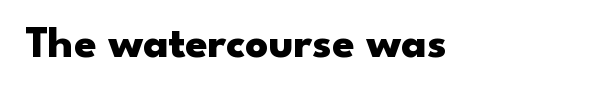
Q: Is the text bold? A: Yes.
Q: Is the text italic (slanted)? A: No, it is upright.
Q: Is the typeface a serif or a sans-serif typeface? A: Sans-serif.
Q: Is the text underlined? A: No.
Q: Is the spacing between letters normal or unusually wide? A: Normal.
Q: Width (condensed, normal, or wide)? A: Wide.
Q: Stroke contrast? A: Low.
Q: x-height? A: Small.
Q: Monospaced? A: No.
